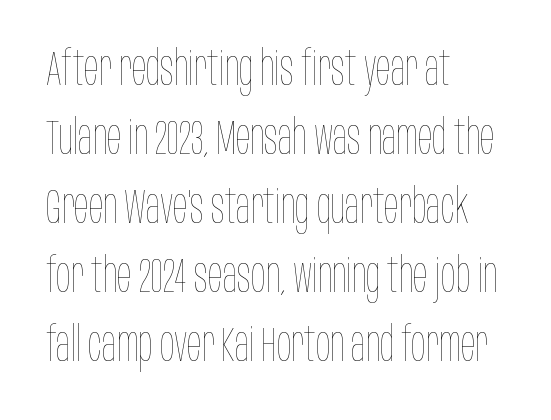
This sample has the flowing, uneven cadence of proportional lettering. The face used here is rendered with its standard letterfit. This rendering features lettering with no underline. The weight would be labelled regular, book, light, or lighter still.
